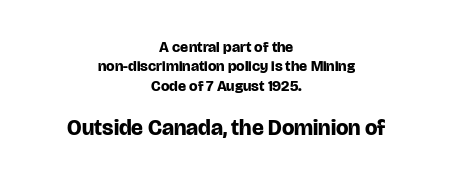
Caption: standard tracking, unaltered. The lines are quadded center. The designer gave the closing block more size than the opening block. The strokes are fattened all the way to bold.
